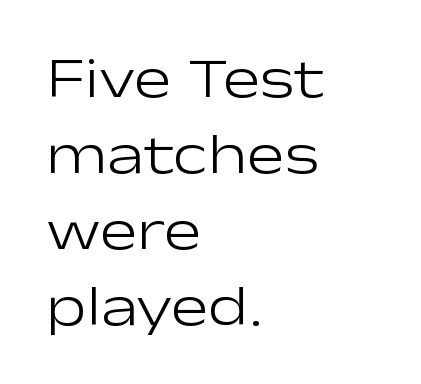
{"serif": "no", "italic": "no", "bold": "no", "weight": "light", "width": "wide", "stroke_contrast": "low", "x_height": "medium", "monospaced": "no", "underline": "no", "align": "left", "line_spacing": "normal", "line_spacing_ratio": 1.36, "letter_spacing": "normal", "letter_spacing_em": 0.0, "glyph_px": 56}
